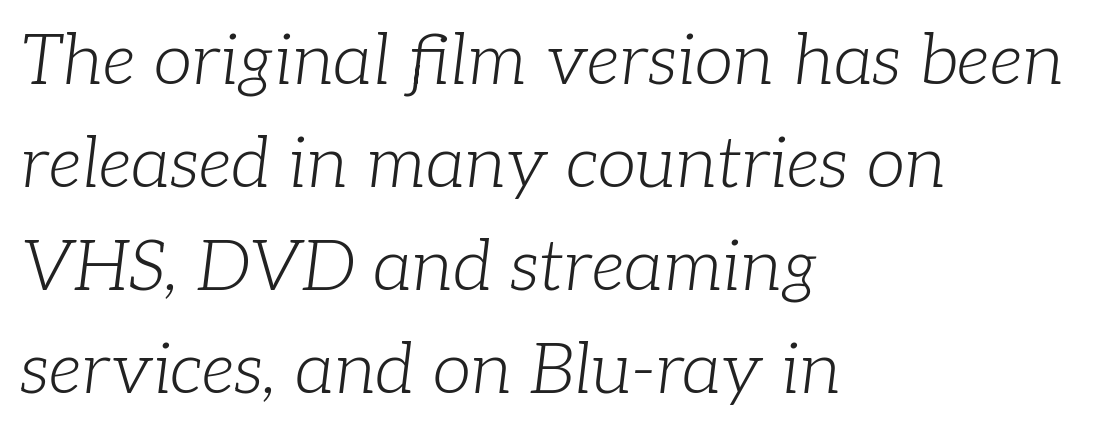
Q: Is the text bold? A: No.
Q: Is the text italic (slanted)? A: Yes, it leans right by about 7 degrees.
Q: Is the typeface a serif or a sans-serif typeface? A: Serif.
Q: Is the text underlined? A: No.
Q: How is the paragraph aligned? A: Left-aligned.
Q: Is the spacing between letters normal or unusually wide? A: Normal.
Q: Is the spacing between lines tight, normal or loose? A: Normal.
Q: Width (condensed, normal, or wide)? A: Normal.
Q: Stroke contrast? A: Low.
Q: x-height? A: Medium.
Q: Monospaced? A: No.
